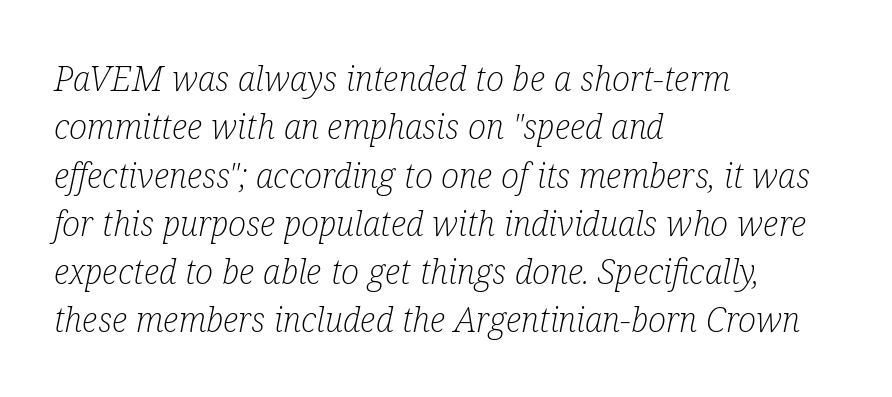
The image shows 34 px light, condensed serif type, italic (leaning right); set left-aligned, normal line spacing (1.42x), normal letter spacing, not underlined; low stroke contrast and a medium x-height.
